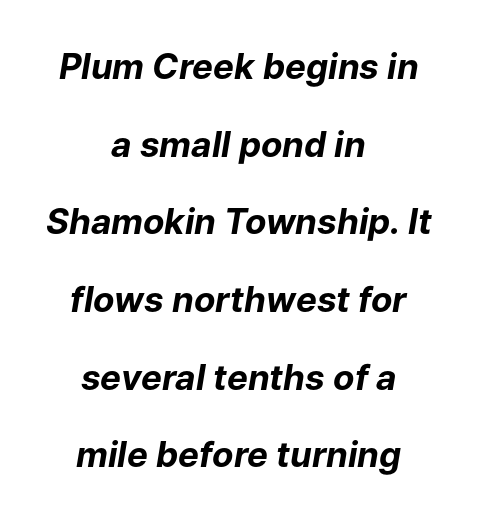
{"italic": "yes", "lean": "right", "slant_degrees": 9, "bold": "yes", "weight": "bold", "width": "normal", "stroke_contrast": "low", "x_height": "medium", "monospaced": "no", "underline": "no", "align": "center", "line_spacing": "loose", "line_spacing_ratio": 2.22, "letter_spacing": "normal", "letter_spacing_em": 0.0, "glyph_px": 35}
